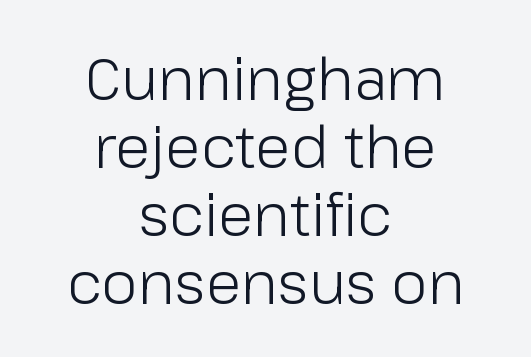
Q: Is the text bold? A: No.
Q: Is the text italic (slanted)? A: No, it is upright.
Q: Is the typeface a serif or a sans-serif typeface? A: Sans-serif.
Q: Is the text underlined? A: No.
Q: How is the paragraph aligned? A: Centered.
Q: Is the spacing between letters normal or unusually wide? A: Normal.
Q: Is the spacing between lines tight, normal or loose? A: Tight.
Q: Width (condensed, normal, or wide)? A: Normal.
Q: Stroke contrast? A: Low.
Q: x-height? A: Medium.
Q: Monospaced? A: No.
